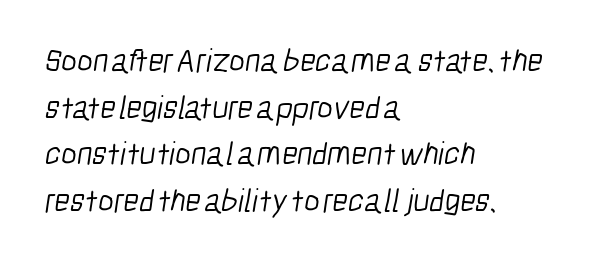
Q: Is the text bold? A: No.
Q: Is the typeface a serif or a sans-serif typeface? A: Sans-serif.
Q: Is the text underlined? A: No.
Q: How is the paragraph aligned? A: Left-aligned.
Q: Is the spacing between letters normal or unusually wide? A: Normal.
Q: Is the spacing between lines tight, normal or loose? A: Normal.
Q: Width (condensed, normal, or wide)? A: Condensed.
Q: Stroke contrast? A: Low.
Q: x-height? A: Medium.
Q: Monospaced? A: No.
